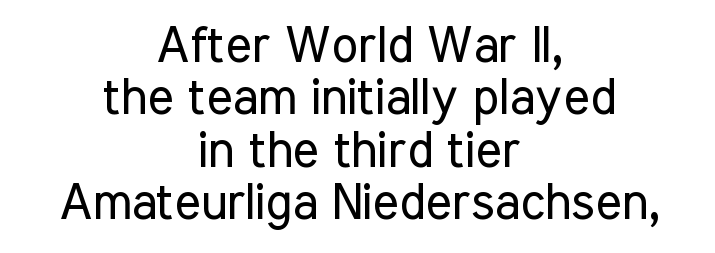
Q: Is the text bold? A: No.
Q: Is the text italic (slanted)? A: No, it is upright.
Q: Is the typeface a serif or a sans-serif typeface? A: Sans-serif.
Q: Is the text underlined? A: No.
Q: How is the paragraph aligned? A: Centered.
Q: Is the spacing between letters normal or unusually wide? A: Normal.
Q: Is the spacing between lines tight, normal or loose? A: Tight.
Q: Width (condensed, normal, or wide)? A: Condensed.
Q: Stroke contrast? A: Low.
Q: x-height? A: Medium.
Q: Monospaced? A: No.
